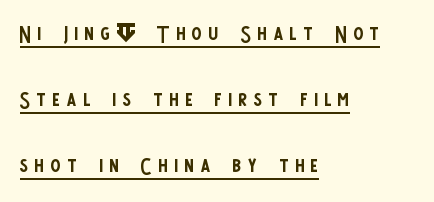
The image shows 30 px regular-weight, condensed sans-serif type, upright; set left-aligned, loose line spacing (2.2x), unusually wide letter spacing (+0.22 em), underlined; low stroke contrast and a large x-height.
